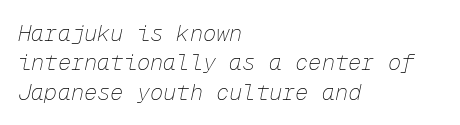
The lines in this sample share a left origin and differ only in where they stop. The lettering tilts uniformly, giving the passage an italic look. The letterforms sit at book weight or below. Clear beneath every line of the passage. You could call the tracking neutral — neither tight nor loose. The rendering uses a moderate line-height, typical for paragraphs.
